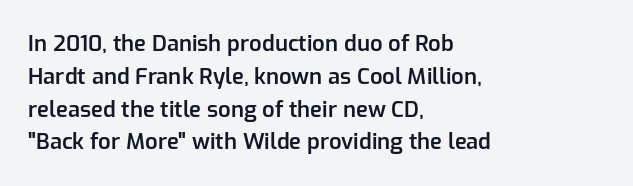
Q: Is the text bold? A: Semi-bold.
Q: Is the text italic (slanted)? A: No, it is upright.
Q: Is the text underlined? A: No.
Q: How is the paragraph aligned? A: Left-aligned.
Q: Is the spacing between letters normal or unusually wide? A: Normal.
Q: Is the spacing between lines tight, normal or loose? A: Normal.
